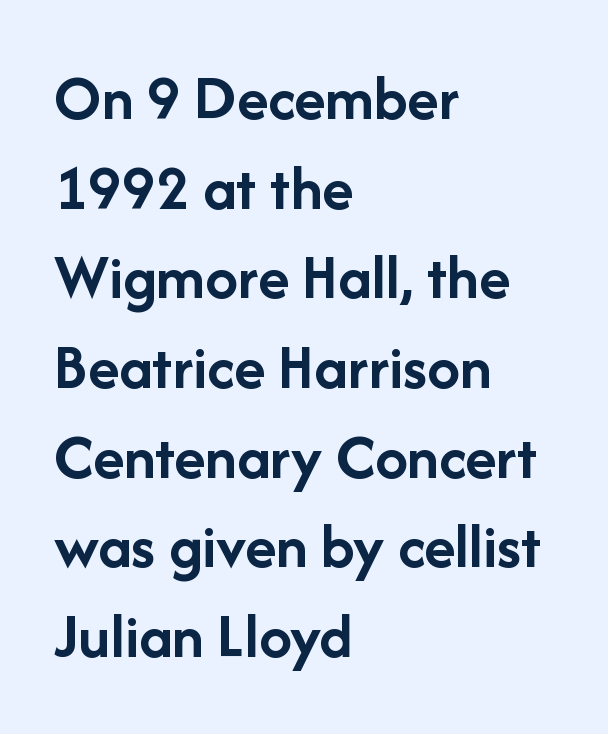
Q: Is the text bold? A: Yes.
Q: Is the text italic (slanted)? A: No, it is upright.
Q: Is the typeface a serif or a sans-serif typeface? A: Sans-serif.
Q: Is the text underlined? A: No.
Q: How is the paragraph aligned? A: Left-aligned.
Q: Is the spacing between letters normal or unusually wide? A: Normal.
Q: Is the spacing between lines tight, normal or loose? A: Normal.
Q: Width (condensed, normal, or wide)? A: Normal.
Q: Stroke contrast? A: Low.
Q: x-height? A: Medium.
Q: Monospaced? A: No.
